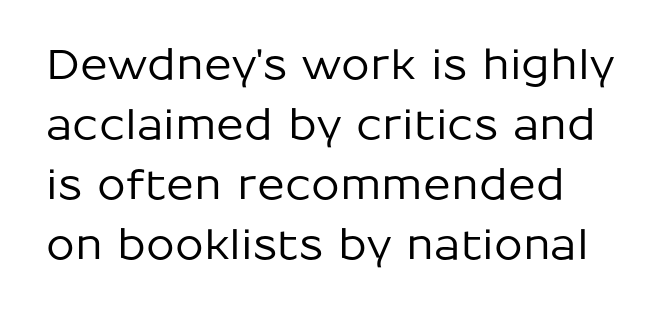
Q: Is the text italic (slanted)? A: No, it is upright.
Q: Is the typeface a serif or a sans-serif typeface? A: Sans-serif.
Q: Is the text underlined? A: No.
Q: Is the spacing between letters normal or unusually wide? A: Normal.
Q: Is the spacing between lines tight, normal or loose? A: Normal.
Q: Width (condensed, normal, or wide)? A: Normal.
Q: Stroke contrast? A: Low.
Q: x-height? A: Medium.
Q: Monospaced? A: No.
